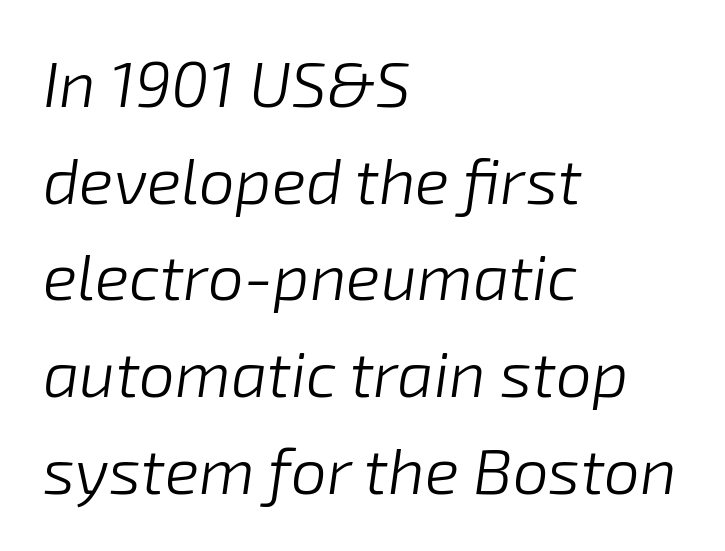
{"italic": "yes", "lean": "right", "slant_degrees": 8, "bold": "no", "weight": "light", "width": "normal", "stroke_contrast": "low", "x_height": "medium", "monospaced": "no", "underline": "no", "align": "left", "line_spacing": "normal", "line_spacing_ratio": 1.51, "letter_spacing": "normal", "letter_spacing_em": 0.0, "glyph_px": 64}
